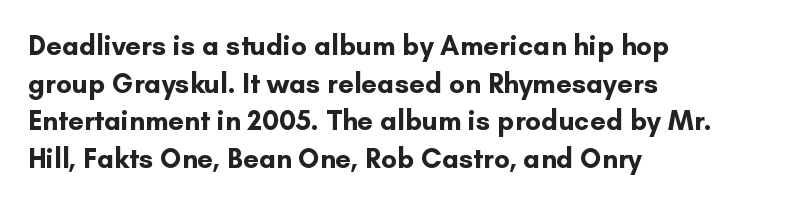
The line texture is even and compact thanks to regular tracking. Weight: bold. Decoration check: the copy has no underline. Is the block centered? No — it sits flush against the left margin. Varying glyph widths throughout — classic text-font behaviour.
